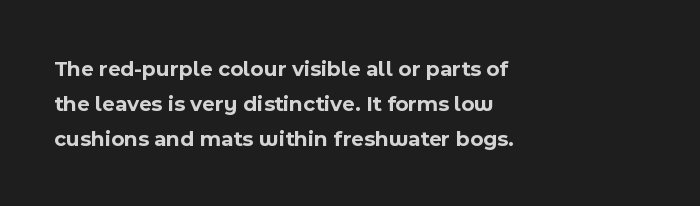
Q: Is the text bold? A: Yes.
Q: Is the text italic (slanted)? A: No, it is upright.
Q: Is the text underlined? A: No.
Q: How is the paragraph aligned? A: Left-aligned.
Q: Is the spacing between letters normal or unusually wide? A: Normal.
Q: Is the spacing between lines tight, normal or loose? A: Normal.
